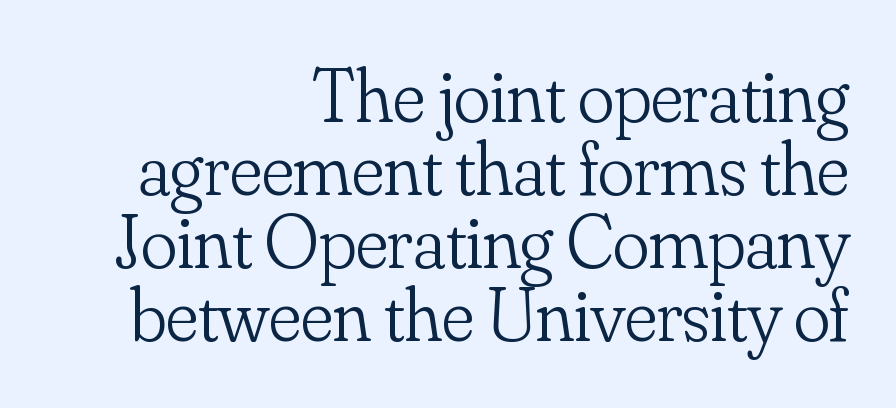
The rendering uses a small line-height, squeezing the rows. Character widths vary here, with narrow letters taking less room than wide ones. Quick note: underline off. Letterform terminals end in serifs throughout the passage.
